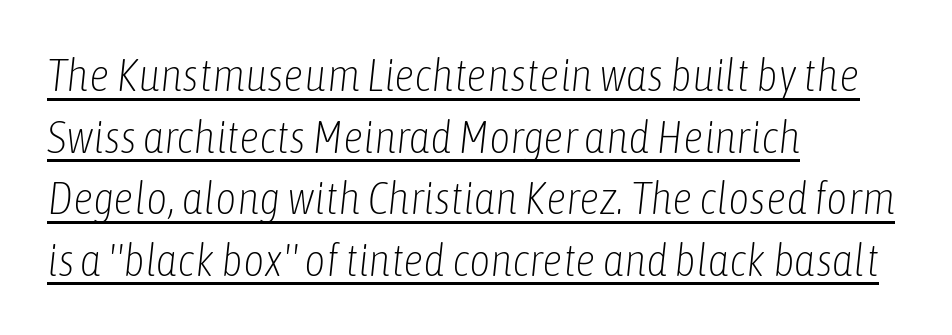
Teacher's note: observe the even left margin — that is flush-left alignment. There's an unmistakable incline to the writing here. The letters advance in unequal steps, a hallmark of proportional type. Caption: lettering with a line underneath.
